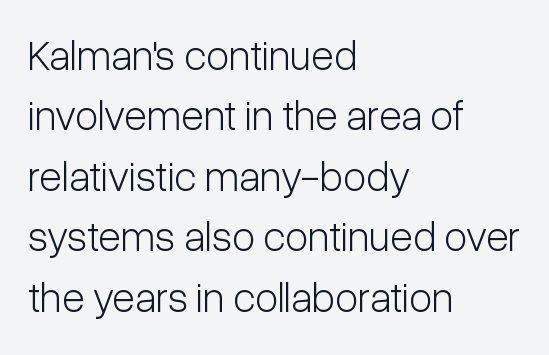
Q: Is the text bold? A: No.
Q: Is the text italic (slanted)? A: No, it is upright.
Q: Is the typeface a serif or a sans-serif typeface? A: Sans-serif.
Q: Is the text underlined? A: No.
Q: How is the paragraph aligned? A: Left-aligned.
Q: Is the spacing between letters normal or unusually wide? A: Normal.
Q: Is the spacing between lines tight, normal or loose? A: Normal.
Q: Width (condensed, normal, or wide)? A: Condensed.
Q: Stroke contrast? A: Low.
Q: x-height? A: Medium.
Q: Monospaced? A: No.
